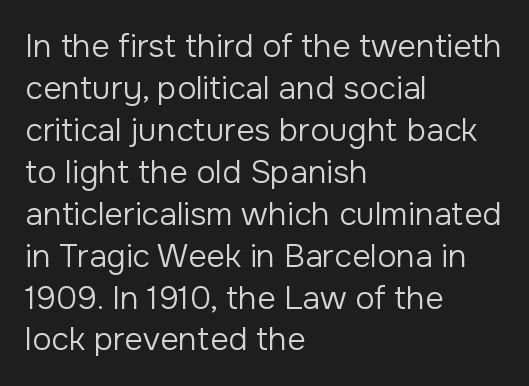
Stroke thickness stays within the range of a standard reading face or lighter. The lines are quadded left. Note the varied advance widths — an 'i' is clearly narrower than an 'm'. A clean baseline with only descenders dipping below it.
